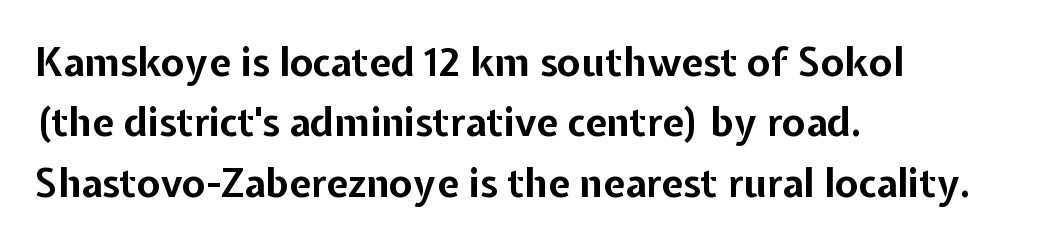
Q: Is the text bold? A: Yes.
Q: Is the text italic (slanted)? A: No, it is upright.
Q: Is the typeface a serif or a sans-serif typeface? A: Sans-serif.
Q: Is the text underlined? A: No.
Q: How is the paragraph aligned? A: Left-aligned.
Q: Is the spacing between letters normal or unusually wide? A: Normal.
Q: Is the spacing between lines tight, normal or loose? A: Normal.
Q: Width (condensed, normal, or wide)? A: Normal.
Q: Stroke contrast? A: Low.
Q: x-height? A: Medium.
Q: Monospaced? A: No.
